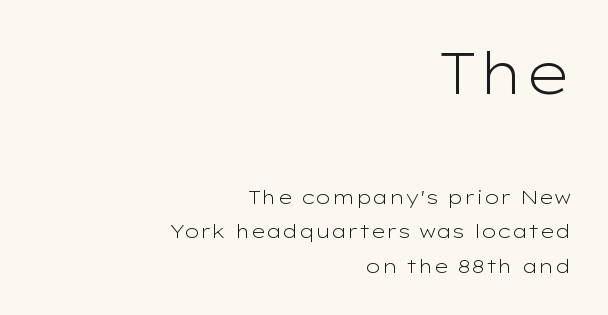
Q: Is the text bold? A: No.
Q: Is the text italic (slanted)? A: No, it is upright.
Q: Is the typeface a serif or a sans-serif typeface? A: Sans-serif.
Q: Is the text underlined? A: No.
Q: How is the paragraph aligned? A: Right-aligned.
Q: Is the spacing between letters normal or unusually wide? A: Normal.
Q: Which block of text is set in a larger size, the first (top) or the second (bottom)? A: The first (top) one.
Q: Width (condensed, normal, or wide)? A: Wide.
Q: Stroke contrast? A: Low.
Q: x-height? A: Medium.
Q: Monospaced? A: No.
